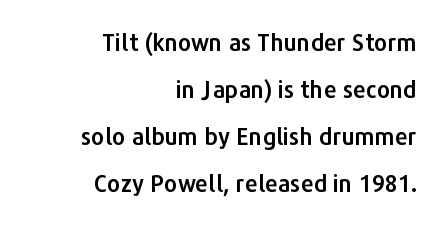
This sample uses plain, unmodified letter spacing. Interline gaps are noticeably wide in this sample. The lines are quadded right. Any mark beneath the type? The region is blank. The letters stand upright; this is a roman face.
